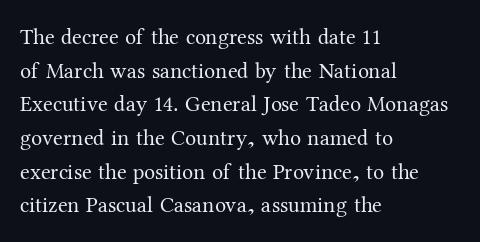
The image shows 22 px text type, upright; set left-aligned, normal line spacing (1.53x), normal letter spacing, not underlined.
